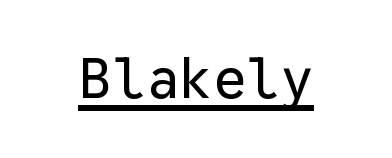
{"serif": "no", "italic": "no", "bold": "no", "weight": "regular", "width": "normal", "stroke_contrast": "low", "x_height": "medium", "monospaced": "yes", "underline": "yes", "letter_spacing": "normal", "letter_spacing_em": 0.0, "glyph_px": 56}
